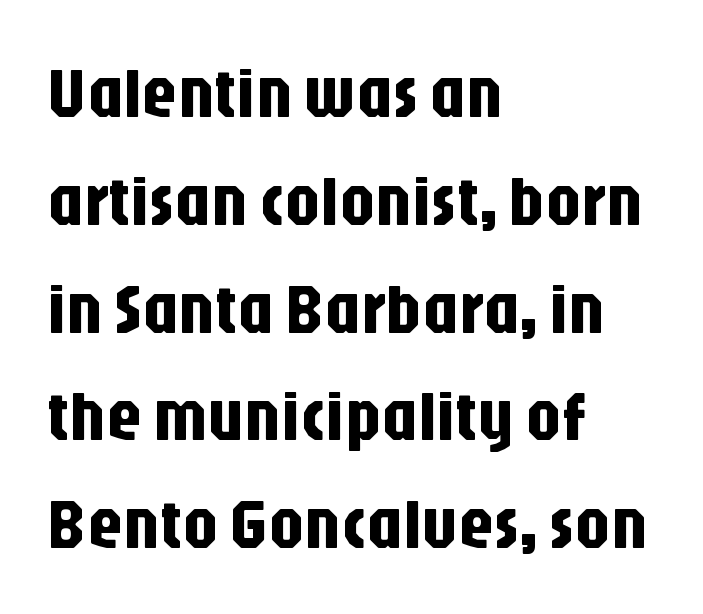
Q: Is the text italic (slanted)? A: No, it is upright.
Q: Is the typeface a serif or a sans-serif typeface? A: Sans-serif.
Q: Is the text underlined? A: No.
Q: How is the paragraph aligned? A: Left-aligned.
Q: Is the spacing between letters normal or unusually wide? A: Normal.
Q: Is the spacing between lines tight, normal or loose? A: Normal.
Q: Width (condensed, normal, or wide)? A: Condensed.
Q: Stroke contrast? A: Low.
Q: x-height? A: Large.
Q: Monospaced? A: No.
